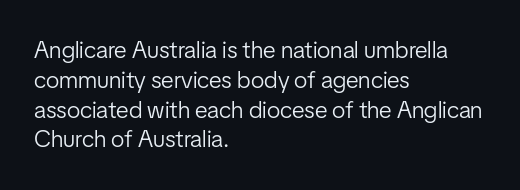
{"italic": "no", "bold": "no", "underline": "no", "align": "left", "line_spacing_ratio": 1.24, "letter_spacing": "normal", "letter_spacing_em": 0.0, "glyph_px": 24}
